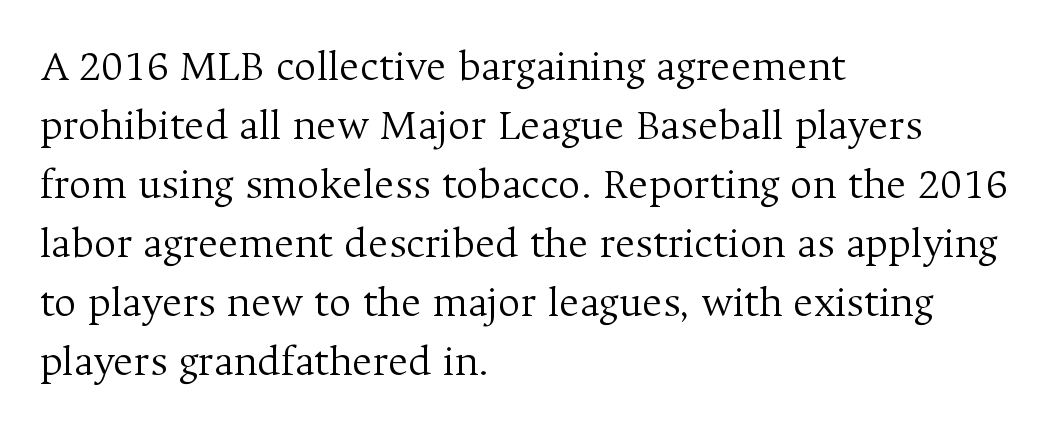
The image shows 44 px light serif type, upright; set left-aligned, normal line spacing (1.34x), normal letter spacing, not underlined; medium stroke contrast and a medium x-height.
